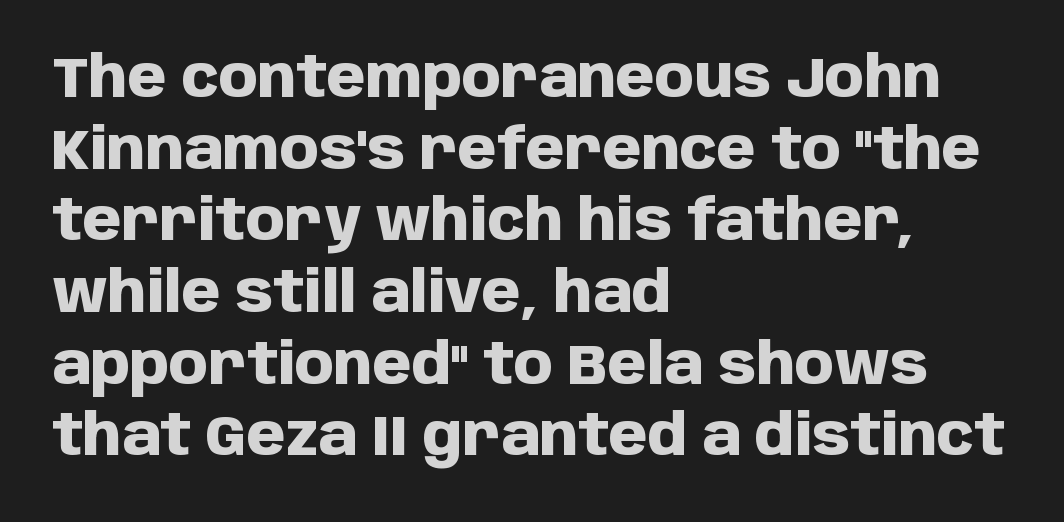
Q: Is the text bold? A: Yes.
Q: Is the text italic (slanted)? A: No, it is upright.
Q: Is the typeface a serif or a sans-serif typeface? A: Sans-serif.
Q: Is the text underlined? A: No.
Q: How is the paragraph aligned? A: Left-aligned.
Q: Is the spacing between letters normal or unusually wide? A: Normal.
Q: Is the spacing between lines tight, normal or loose? A: Normal.
Q: Width (condensed, normal, or wide)? A: Normal.
Q: Stroke contrast? A: Low.
Q: x-height? A: Large.
Q: Monospaced? A: No.
